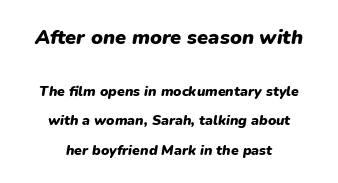
Q: Is the text bold? A: Yes.
Q: Is the text italic (slanted)? A: Yes, it leans right by about 9 degrees.
Q: Is the text underlined? A: No.
Q: How is the paragraph aligned? A: Centered.
Q: Is the spacing between letters normal or unusually wide? A: Normal.
Q: Is the spacing between lines tight, normal or loose? A: Loose.
Q: Which block of text is set in a larger size, the first (top) or the second (bottom)? A: The first (top) one.
